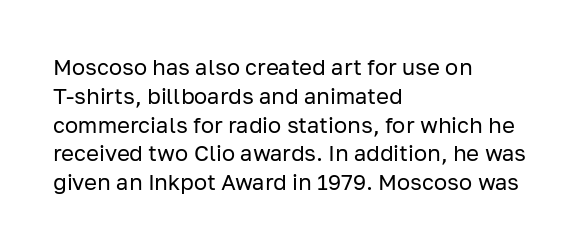
{"italic": "no", "bold": "no", "underline": "no", "align": "left", "line_spacing": "normal", "line_spacing_ratio": 1.31, "letter_spacing": "normal", "letter_spacing_em": 0.0, "glyph_px": 22}
